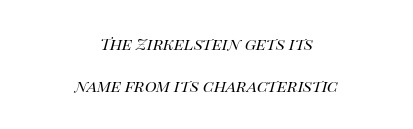
Q: Is the text bold? A: No.
Q: Is the text italic (slanted)? A: Yes, it leans right by about 14 degrees.
Q: Is the text underlined? A: No.
Q: How is the paragraph aligned? A: Centered.
Q: Is the spacing between letters normal or unusually wide? A: Normal.
Q: Is the spacing between lines tight, normal or loose? A: Loose.
